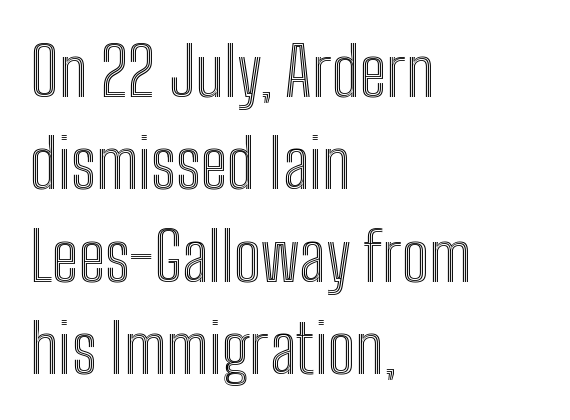
The image shows 68 px condensed type, upright; set left-aligned, normal line spacing (1.36x), normal letter spacing, not underlined; a medium x-height.
